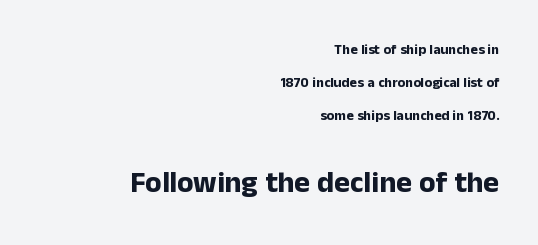
The passage shown begins with its smaller block and ends with its larger one. Unlike italic type, these characters show no tilt at all. Which margin do the lines hug? The right one — the left edge is uneven. These lines are composed in type without serifs. A great deal of white space separates one row of letters from the next. Set as a true bold cut, around the 700 mark.
